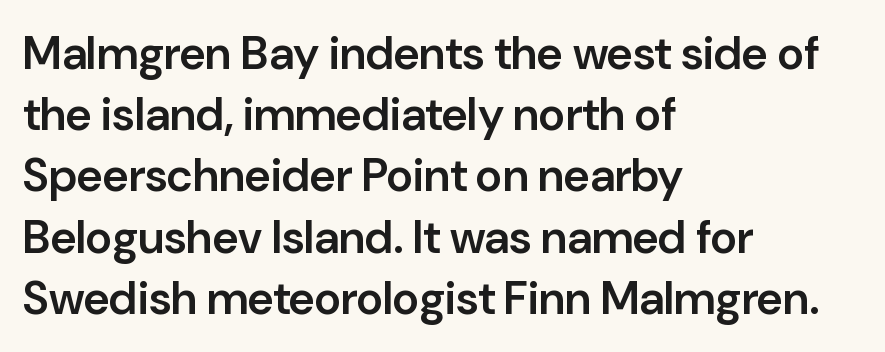
{"serif": "no", "italic": "no", "bold": "semi", "weight": "semibold", "width": "normal", "stroke_contrast": "low", "x_height": "medium", "monospaced": "no", "underline": "no", "align": "left", "line_spacing": "normal", "line_spacing_ratio": 1.33, "letter_spacing": "normal", "letter_spacing_em": 0.0, "glyph_px": 46}
